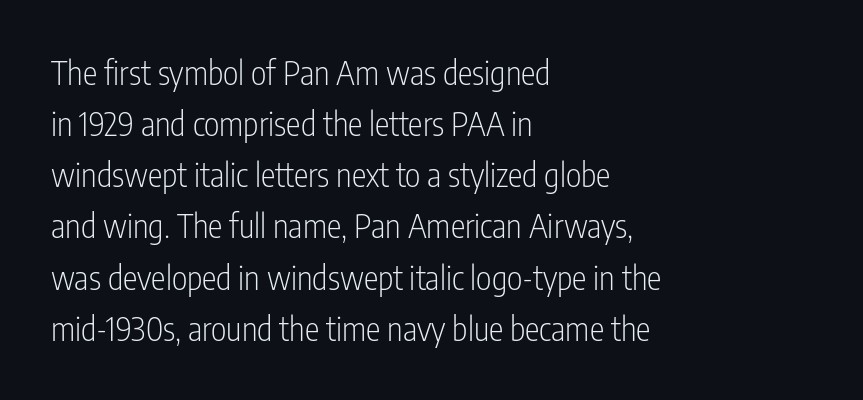
{"serif": "no", "italic": "no", "bold": "no", "weight": "light", "width": "condensed", "stroke_contrast": "low", "x_height": "medium", "monospaced": "no", "underline": "no", "align": "left", "line_spacing": "normal", "line_spacing_ratio": 1.55, "letter_spacing": "normal", "letter_spacing_em": 0.0, "glyph_px": 33}
